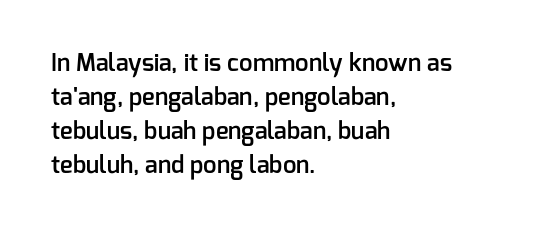
The image shows 24 px text type, upright; set left-aligned, normal line spacing (1.41x), normal letter spacing, not underlined.
